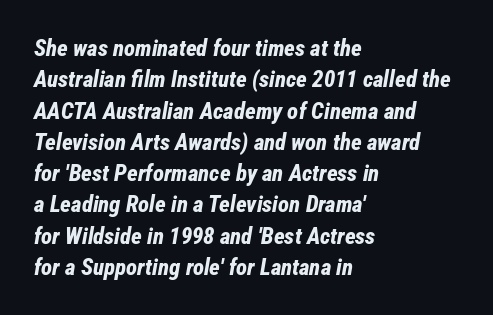
The image shows 23 px bold type, italic (leaning right); set left-aligned, normal line spacing (1.36x), normal letter spacing, not underlined.
